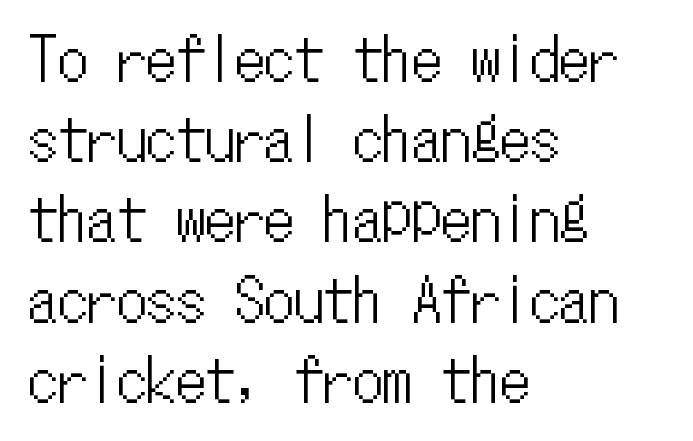
{"italic": "no", "width": "condensed", "stroke_contrast": "low", "x_height": "medium", "monospaced": "yes", "underline": "no", "align": "left", "line_spacing": "normal", "line_spacing_ratio": 1.36, "letter_spacing": "normal", "letter_spacing_em": 0.0, "glyph_px": 59}
